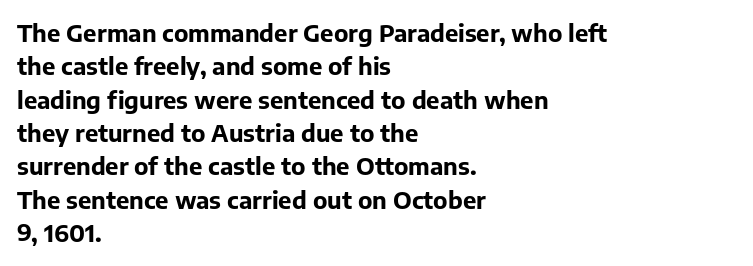
You can tell it's not italic because the verticals are truly vertical. Descender tails drop into unmarked territory. Baseline-to-baseline distance is the conventional proportion of letter height. Nobody touched the tracking dial on this one. Thick stems and heavy bowls — unmistakably bold. One-word summary of the alignment: left.
